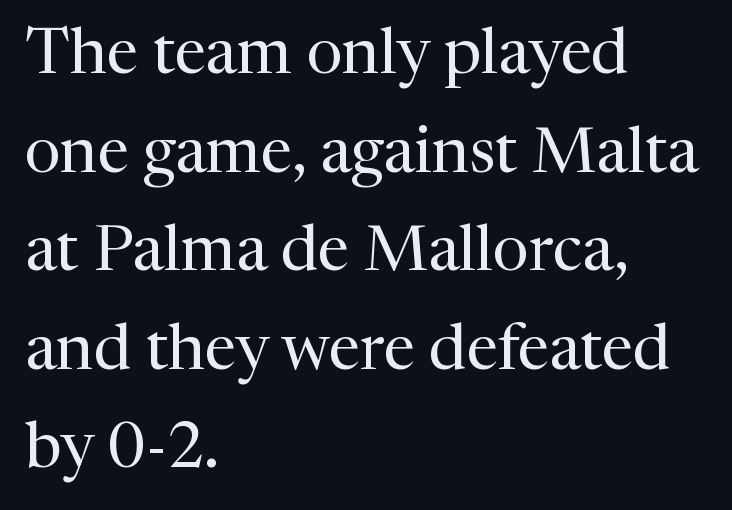
The image shows 64 px regular-weight serif type, upright; set left-aligned, normal line spacing (1.54x), normal letter spacing, not underlined; medium stroke contrast and a medium x-height.
